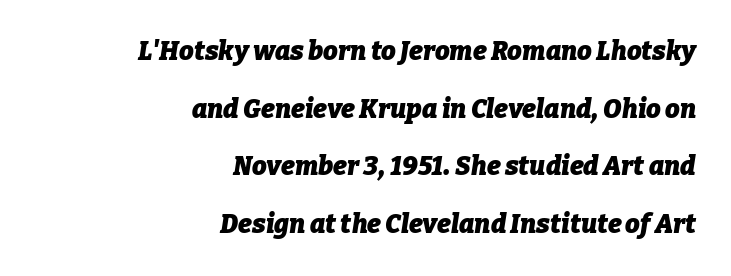
Every row of glyphs terminates at an identical x-position on the right. The area under the type is left untouched. Short note: letters normally spaced. Typesetter's note: full bold, strokes at maximum text heaviness.
